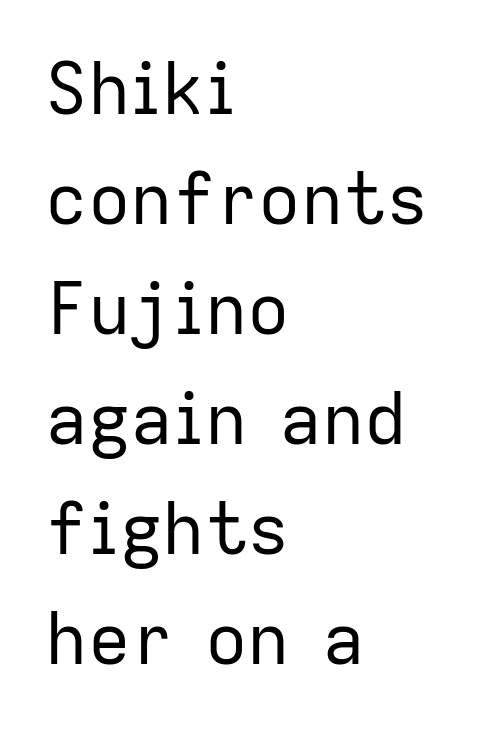
Q: Is the text bold? A: No.
Q: Is the text italic (slanted)? A: No, it is upright.
Q: Is the typeface a serif or a sans-serif typeface? A: Sans-serif.
Q: Is the text underlined? A: No.
Q: How is the paragraph aligned? A: Left-aligned.
Q: Is the spacing between letters normal or unusually wide? A: Normal.
Q: Is the spacing between lines tight, normal or loose? A: Normal.
Q: Width (condensed, normal, or wide)? A: Normal.
Q: Stroke contrast? A: Low.
Q: x-height? A: Medium.
Q: Monospaced? A: No.
